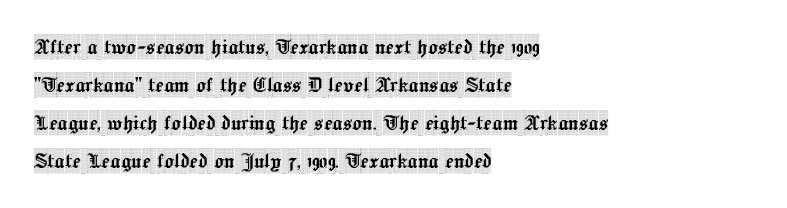
Q: Is the text italic (slanted)? A: No, it is upright.
Q: Is the text underlined? A: No.
Q: How is the paragraph aligned? A: Left-aligned.
Q: Is the spacing between letters normal or unusually wide? A: Normal.
Q: Is the spacing between lines tight, normal or loose? A: Normal.
